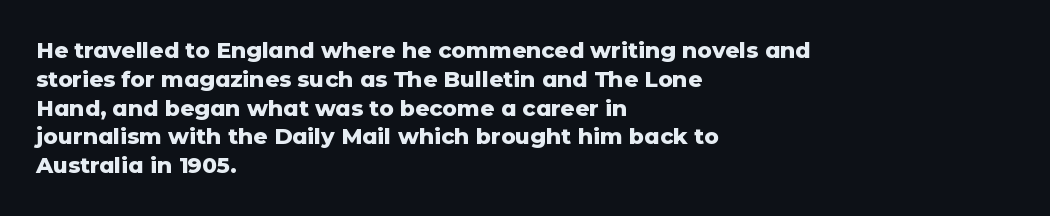
The image shows 22 px bold type, upright; set left-aligned, normal line spacing (1.31x), normal letter spacing, not underlined.
